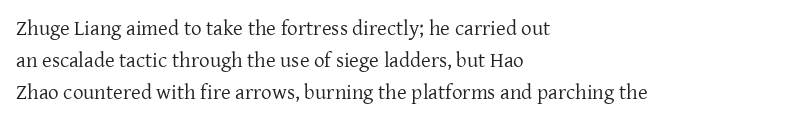
{"italic": "no", "bold": "no", "underline": "no", "align": "left", "line_spacing": "normal", "line_spacing_ratio": 1.52, "letter_spacing": "normal", "letter_spacing_em": 0.0, "glyph_px": 21}
